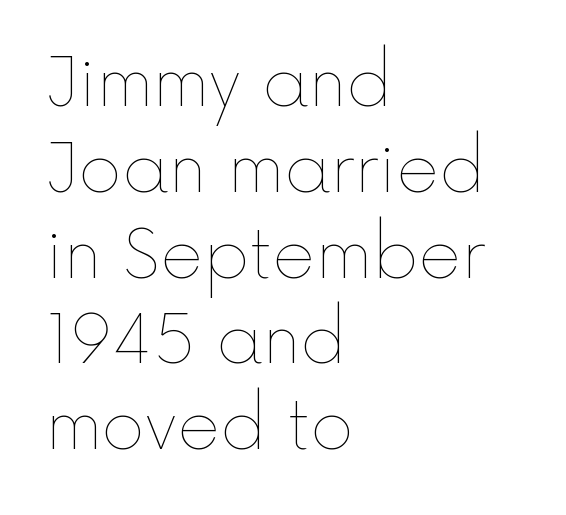
{"italic": "no", "bold": "no", "weight": "thin", "width": "normal", "x_height": "medium", "monospaced": "no", "underline": "no", "align": "left", "line_spacing": "normal", "line_spacing_ratio": 1.3, "letter_spacing": "normal", "letter_spacing_em": 0.0, "glyph_px": 66}
